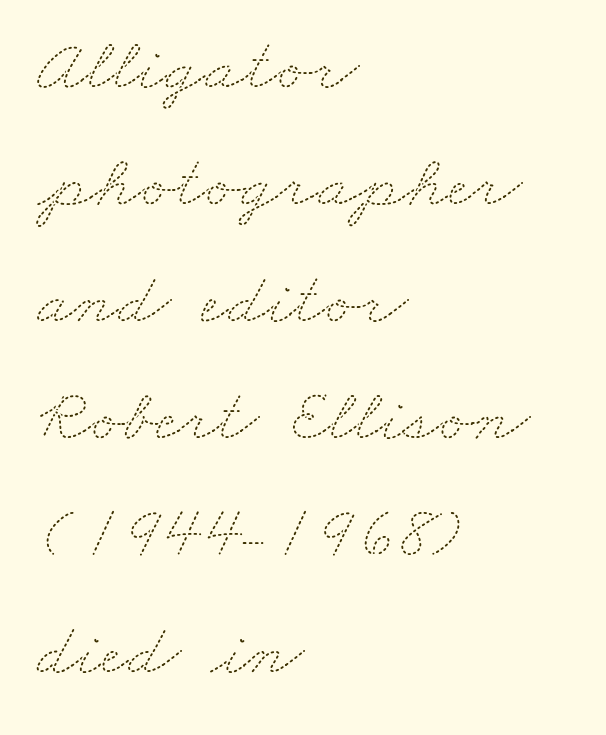
The image shows 75 px thin, wide type; set left-aligned, normal line spacing (1.56x), normal letter spacing, not underlined; medium stroke contrast and a small x-height.
